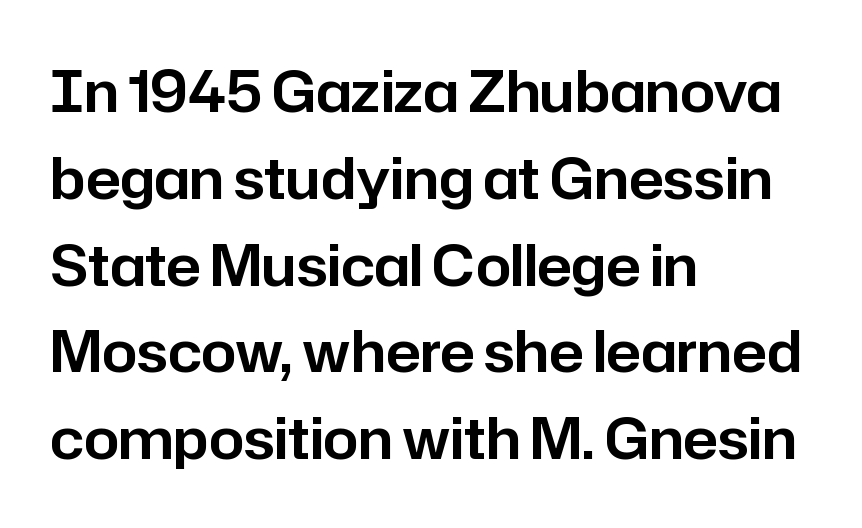
{"serif": "no", "italic": "no", "width": "normal", "stroke_contrast": "low", "x_height": "medium", "monospaced": "no", "underline": "no", "align": "left", "line_spacing": "normal", "line_spacing_ratio": 1.55, "letter_spacing": "normal", "letter_spacing_em": 0.0, "glyph_px": 56}
